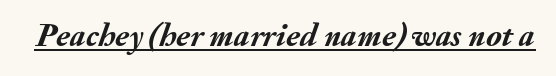
Default kerning and tracking; the words read as compact shapes. Descenders here cross a horizontal rule under the line. Is the type bold? Yes — the strokes are clearly thick and heavy. Characters are canted at an angle relative to the baseline's perpendicular. A typesetter would call this proportional, since set widths differ per character.
